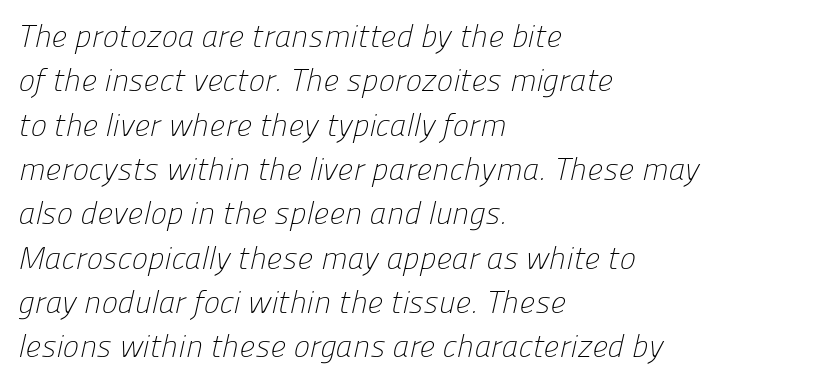
{"serif": "no", "bold": "no", "weight": "light", "width": "normal", "stroke_contrast": "low", "x_height": "medium", "monospaced": "no", "underline": "no", "align": "left", "line_spacing": "normal", "line_spacing_ratio": 1.43, "letter_spacing": "normal", "letter_spacing_em": 0.0, "glyph_px": 31}
